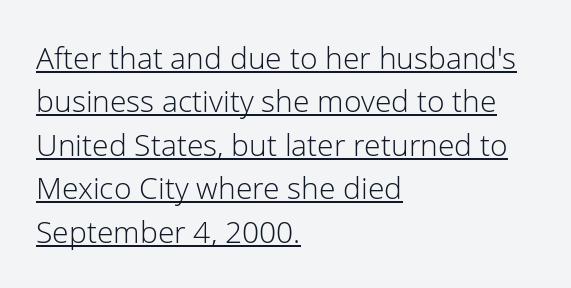
The image shows 30 px light sans-serif type, upright; set left-aligned, normal line spacing (1.45x), normal letter spacing, underlined; low stroke contrast and a medium x-height.
